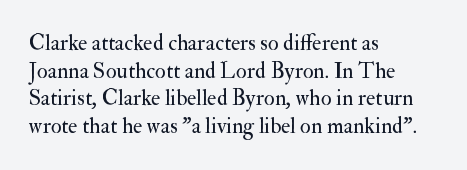
The image shows 22 px text type, upright; set left-aligned, normal line spacing (1.26x), normal letter spacing, not underlined.
